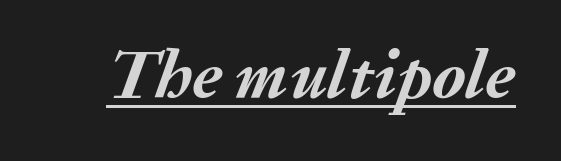
Q: Is the text bold? A: Yes.
Q: Is the text italic (slanted)? A: Yes, it leans right by about 20 degrees.
Q: Is the text underlined? A: Yes.
Q: Is the spacing between letters normal or unusually wide? A: Normal.
Q: Width (condensed, normal, or wide)? A: Normal.
Q: Stroke contrast? A: Medium.
Q: x-height? A: Medium.
Q: Monospaced? A: No.
